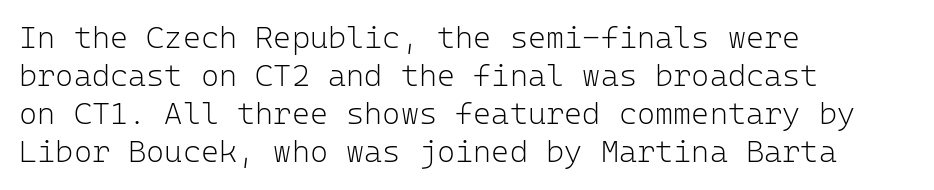
Is this a fixed-width face? Yes — each glyph sits in an identical cell. The type is set solid horizontally, with unmodified tracking. This is roman type, the default non-slanted kind. The baseline area is clear. No chunkiness to these letters — they're not bold.
